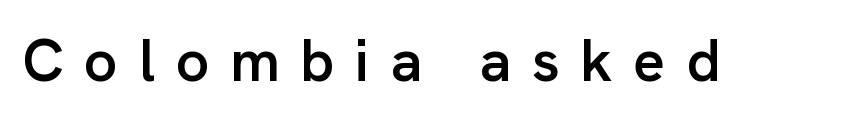
Q: Is the text bold? A: Semi-bold.
Q: Is the text italic (slanted)? A: No, it is upright.
Q: Is the typeface a serif or a sans-serif typeface? A: Sans-serif.
Q: Is the text underlined? A: No.
Q: Is the spacing between letters normal or unusually wide? A: Unusually wide.
Q: Width (condensed, normal, or wide)? A: Normal.
Q: Stroke contrast? A: Low.
Q: x-height? A: Medium.
Q: Monospaced? A: No.
